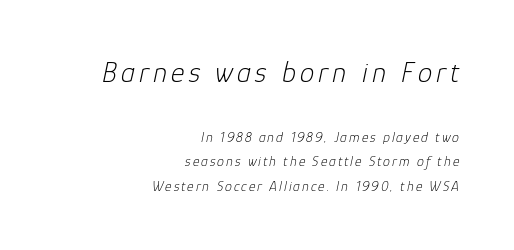
The image shows 29 px light type, italic (leaning right); set right-aligned, line spacing 1.75x, not underlined; the first (top) block is 2.07x larger; low stroke contrast and a medium x-height.
